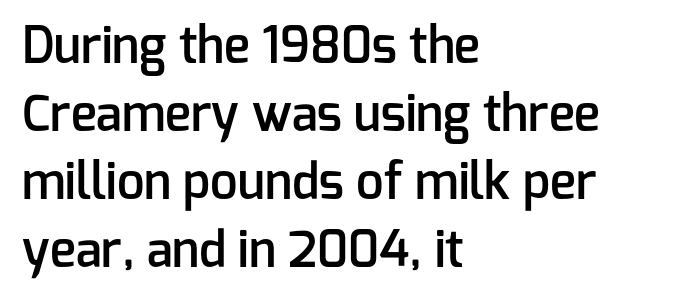
{"serif": "no", "italic": "no", "bold": "semi", "weight": "semibold", "width": "normal", "stroke_contrast": "low", "x_height": "medium", "monospaced": "no", "underline": "no", "align": "left", "line_spacing": "normal", "line_spacing_ratio": 1.39, "letter_spacing": "normal", "letter_spacing_em": 0.0, "glyph_px": 49}
